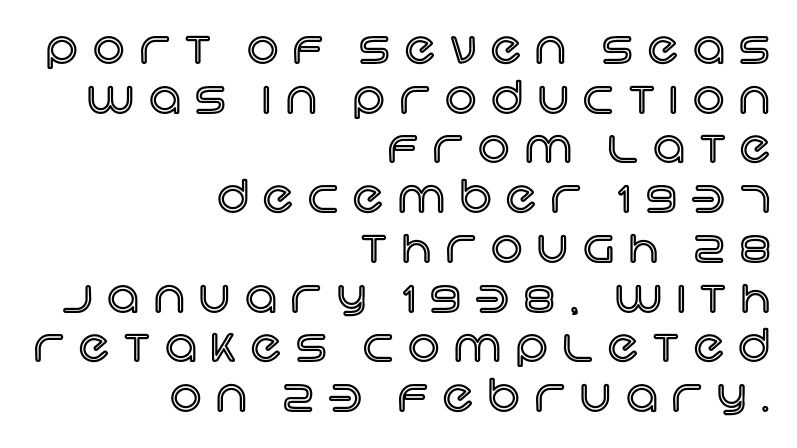
A roman cut, with each character standing at attention. Letter spacing: wide. Honestly, there is no underline to notice here at all. One-word summary of the alignment: right. You could barely slide anything between these rows. Do the characters align in a grid? No, the font is proportional.
